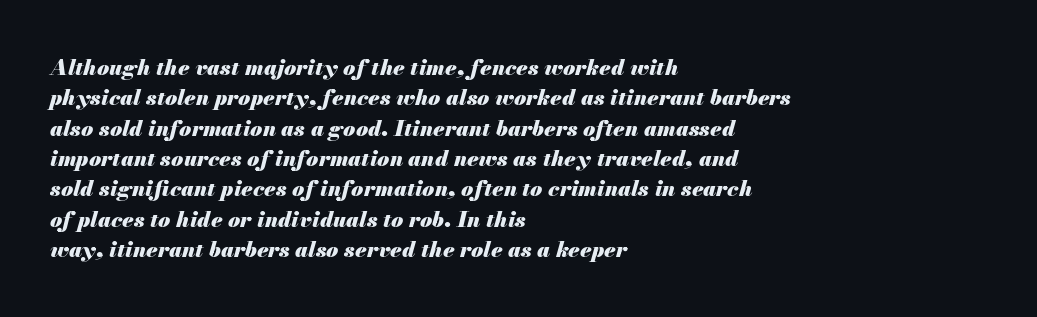
Q: Is the text bold? A: Yes.
Q: Is the text italic (slanted)? A: Yes, it leans right by about 13 degrees.
Q: Is the text underlined? A: No.
Q: How is the paragraph aligned? A: Left-aligned.
Q: Is the spacing between letters normal or unusually wide? A: Normal.
Q: Is the spacing between lines tight, normal or loose? A: Normal.
